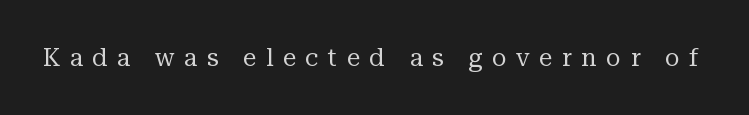
Q: Is the text bold? A: No.
Q: Is the text italic (slanted)? A: No, it is upright.
Q: Is the text underlined? A: No.
Q: Is the spacing between letters normal or unusually wide? A: Unusually wide.
